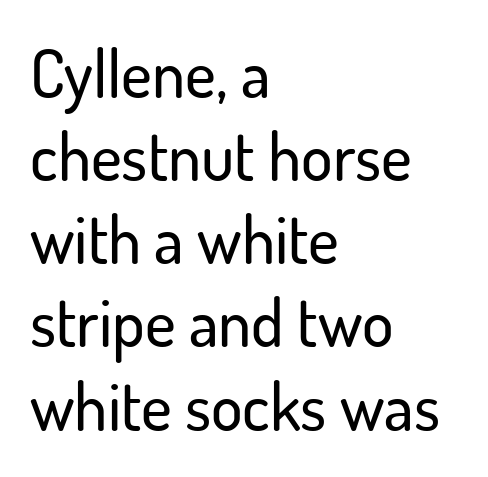
{"serif": "no", "italic": "no", "width": "normal", "stroke_contrast": "low", "x_height": "small", "monospaced": "no", "underline": "no", "align": "left", "line_spacing": "normal", "line_spacing_ratio": 1.26, "letter_spacing": "normal", "letter_spacing_em": 0.0, "glyph_px": 66}
